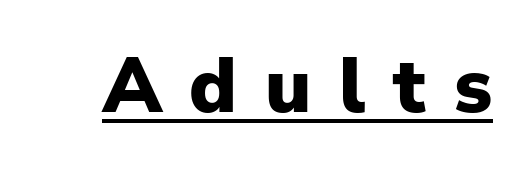
The image shows 77 px heavy sans-serif type, upright; set unusually wide letter spacing (+0.36 em), underlined; low stroke contrast and a medium x-height.
